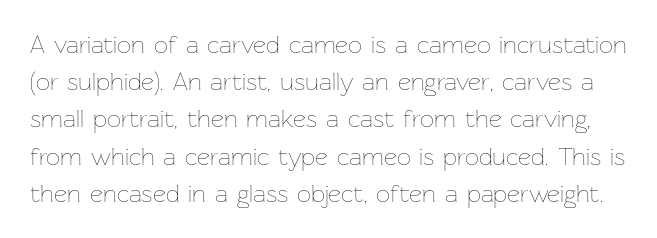
The image shows 25 px text type, upright; set normal line spacing (1.49x), normal letter spacing, not underlined.
